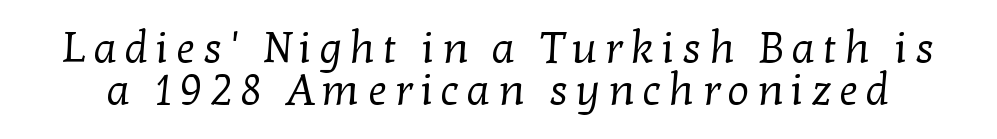
The weight tops out at a normal text grade. Quick note: underline off. Note the varied advance widths — an 'i' is clearly narrower than an 'm'. Compared with typical paragraphs, the rows here are closer together. Type style note: has serifs.
